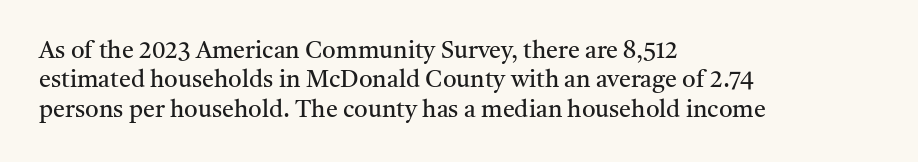
Notice how the stems are strictly vertical — no italics here. Standard letterfit; no display-style spreading of the glyphs. The space beneath each line is pristine and unruled. Counters stay open thanks to moderate or lighter strokes. A classic flush-left, rag-right setting is used for this passage.
